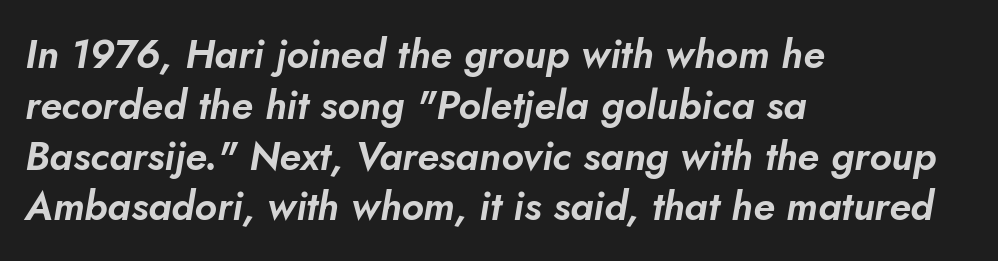
The image shows 40 px text type, italic (leaning right); set left-aligned, normal line spacing (1.27x), normal letter spacing, not underlined; low stroke contrast and a small x-height.
